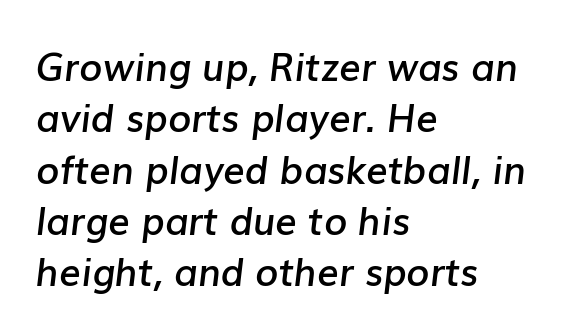
The image shows 38 px semibold type, italic (leaning right); set left-aligned, normal line spacing (1.35x), normal letter spacing, not underlined; low stroke contrast and a medium x-height.
